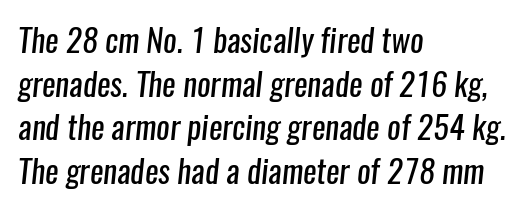
Q: Is the text bold? A: No.
Q: Is the typeface a serif or a sans-serif typeface? A: Sans-serif.
Q: Is the text underlined? A: No.
Q: How is the paragraph aligned? A: Left-aligned.
Q: Is the spacing between letters normal or unusually wide? A: Normal.
Q: Is the spacing between lines tight, normal or loose? A: Normal.
Q: Width (condensed, normal, or wide)? A: Condensed.
Q: Stroke contrast? A: Low.
Q: x-height? A: Medium.
Q: Monospaced? A: No.
